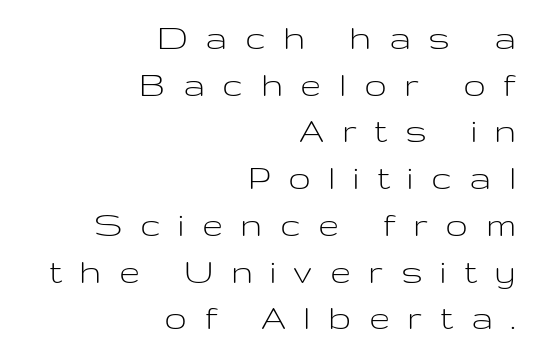
The image shows 38 px light, wide sans-serif type, upright; set right-aligned, line spacing 1.23x, unusually wide letter spacing (+0.46 em), not underlined; low stroke contrast and a medium x-height.
